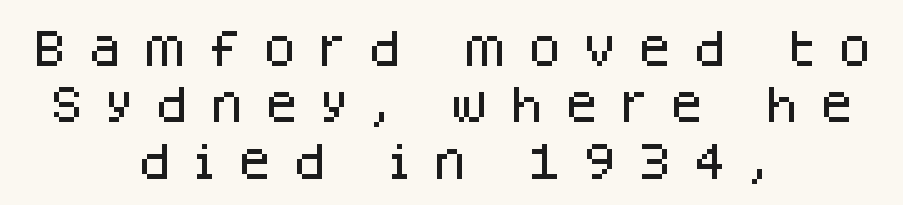
Spacing verdict: proportional, widths tailored to each character. Do the letters lean? They stand straight. Loose tracking; the words dissolve into strings of separated letters. Examine the stroke ends and you'll find no serifs. These lines sit exactly where default settings would place them. Casual observation: everything's sitting right in the middle.
